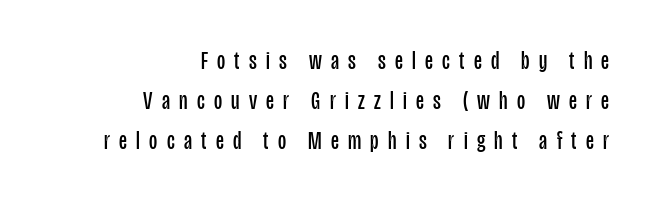
The image shows 25 px text type, upright; set right-aligned, normal line spacing (1.6x), unusually wide letter spacing (+0.37 em), not underlined.
